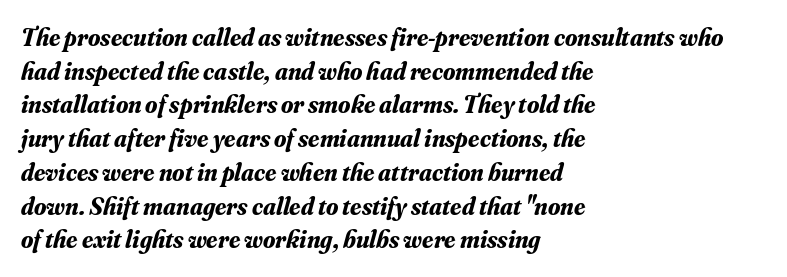
The lines in this sample share a left origin and differ only in where they stop. Set as a true bold cut, around the 700 mark. Descenders hang freely into open space. The passage shown has conventional tracking throughout. Compared with ordinary roman type, these characters are visibly tilted. This sample keeps an unexceptional amount of space between lines.
